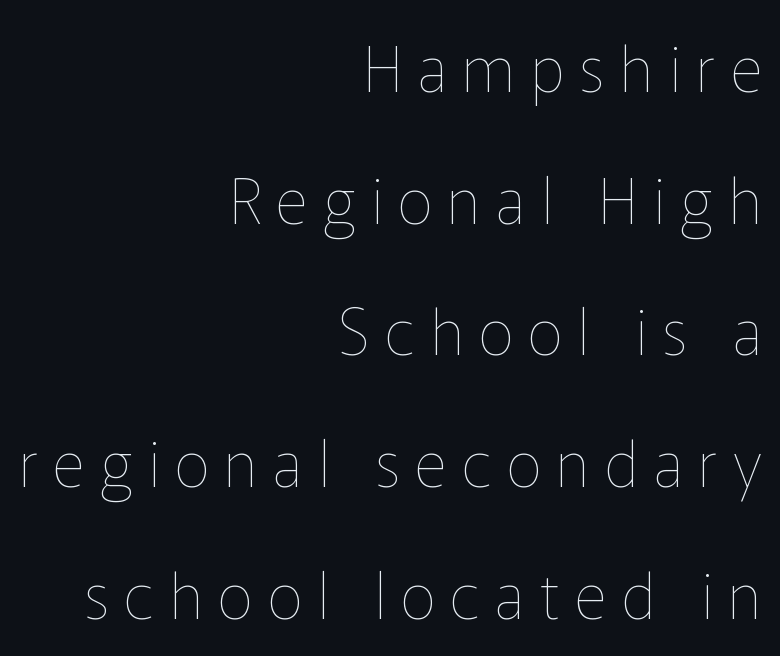
{"italic": "no", "bold": "no", "weight": "thin", "width": "normal", "stroke_contrast": "low", "x_height": "medium", "monospaced": "no", "underline": "no", "align": "right", "line_spacing": "loose", "line_spacing_ratio": 2.09, "letter_spacing": "wide", "letter_spacing_em": 0.24, "glyph_px": 63}
